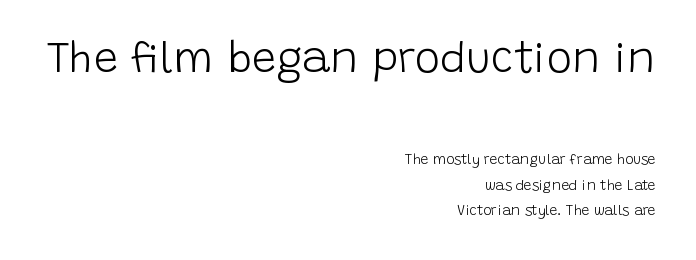
The image shows 43 px light sans-serif type, upright; set right-aligned, line spacing 1.83x, normal letter spacing, not underlined; the first (top) block is 3.07x larger; low stroke contrast and a large x-height.
